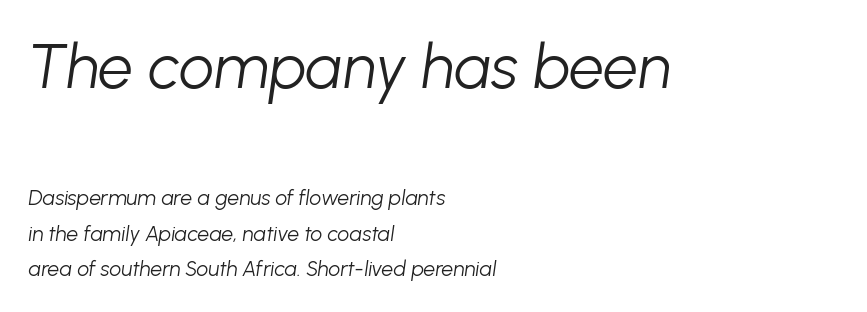
{"italic": "yes", "lean": "right", "slant_degrees": 8, "bold": "no", "weight": "light", "width": "normal", "stroke_contrast": "low", "x_height": "medium", "monospaced": "no", "underline": "no", "align": "left", "line_spacing_ratio": 1.71, "letter_spacing": "normal", "letter_spacing_em": 0.0, "larger_block": "first", "size_ratio": 2.95, "glyph_px": 62}
